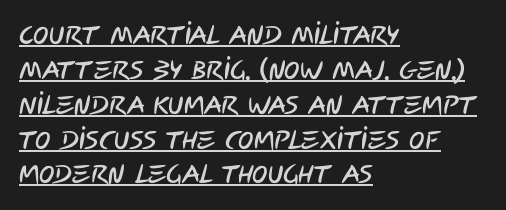
Q: Is the text underlined? A: Yes.
Q: How is the paragraph aligned? A: Left-aligned.
Q: Is the spacing between letters normal or unusually wide? A: Normal.
Q: Is the spacing between lines tight, normal or loose? A: Normal.
